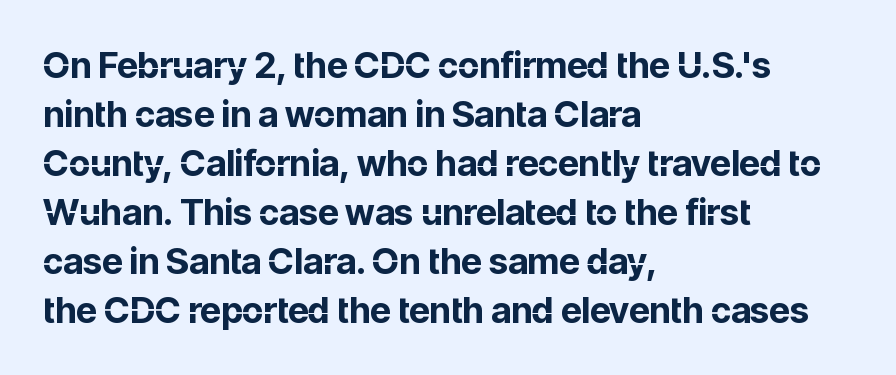
{"serif": "no", "italic": "no", "bold": "yes", "weight": "bold", "width": "normal", "stroke_contrast": "low", "x_height": "medium", "monospaced": "no", "underline": "no", "align": "left", "line_spacing": "normal", "line_spacing_ratio": 1.36, "letter_spacing": "normal", "letter_spacing_em": 0.0, "glyph_px": 36}
